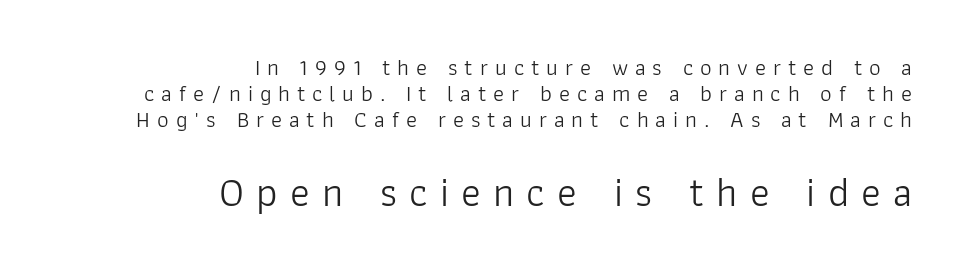
Size contrast runs from small at the top to large at the bottom. The face looks like a standard text weight, possibly lighter. Words float on clear page, feet unadorned. One-word summary of the alignment: right. Vertical strokes here are truly vertical. Short note: letters widely spaced.
